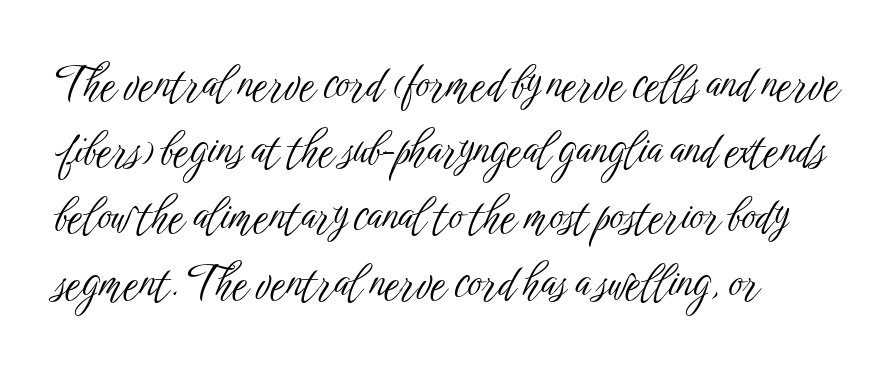
{"serif": "no", "bold": "no", "weight": "light", "width": "condensed", "stroke_contrast": "low", "x_height": "medium", "monospaced": "no", "underline": "no", "align": "left", "line_spacing": "normal", "line_spacing_ratio": 1.54, "letter_spacing": "normal", "letter_spacing_em": 0.0, "glyph_px": 43}
